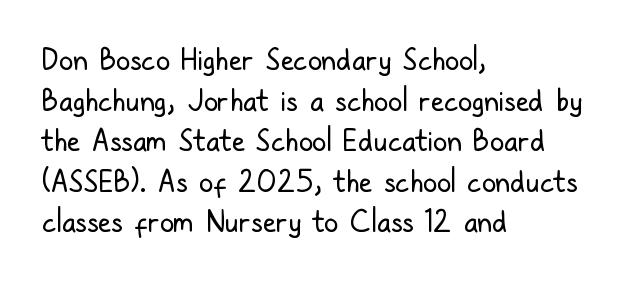
{"serif": "no", "italic": "no", "bold": "no", "weight": "regular", "width": "condensed", "stroke_contrast": "low", "x_height": "medium", "monospaced": "no", "underline": "no", "align": "left", "line_spacing": "normal", "line_spacing_ratio": 1.4, "letter_spacing": "normal", "letter_spacing_em": 0.0, "glyph_px": 29}
